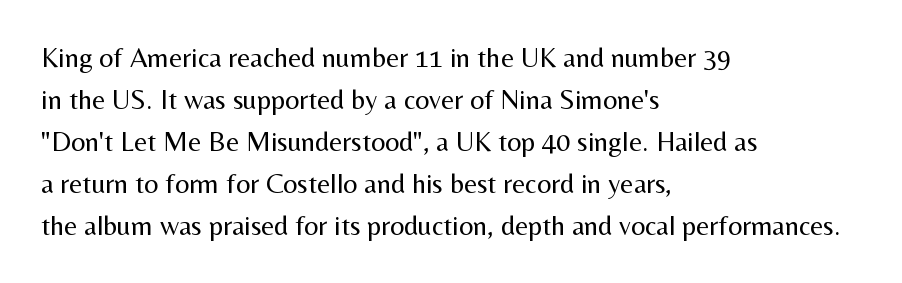
Q: Is the text bold? A: No.
Q: Is the text italic (slanted)? A: No, it is upright.
Q: Is the typeface a serif or a sans-serif typeface? A: Sans-serif.
Q: Is the text underlined? A: No.
Q: How is the paragraph aligned? A: Left-aligned.
Q: Is the spacing between letters normal or unusually wide? A: Normal.
Q: Is the spacing between lines tight, normal or loose? A: Normal.
Q: Width (condensed, normal, or wide)? A: Normal.
Q: Stroke contrast? A: Medium.
Q: x-height? A: Medium.
Q: Monospaced? A: No.
